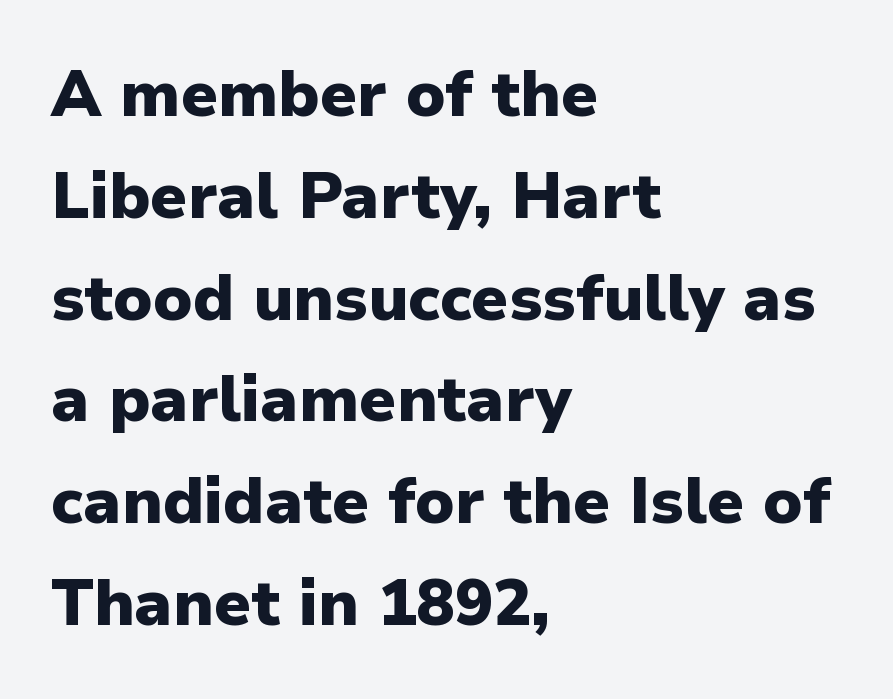
The image shows 64 px heavy sans-serif type, upright; set left-aligned, normal line spacing (1.59x), normal letter spacing, not underlined; low stroke contrast and a medium x-height.
